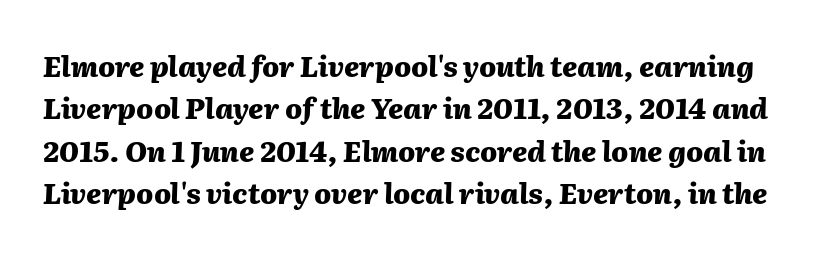
The image shows 28 px heavy type, italic (leaning right); set normal line spacing (1.51x), normal letter spacing, not underlined; medium stroke contrast and a medium x-height.
